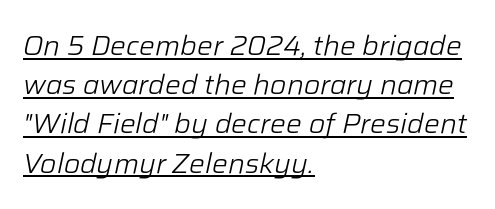
Is there much room between lines? A standard amount, neither cramped nor airy. Somebody hit Ctrl+U on this one — the words are underlined. Nothing unusual about the tracking: characters are spaced as the font intends. Style check: oblique. The font sits on the lighter half of the weight spectrum, regular included.
